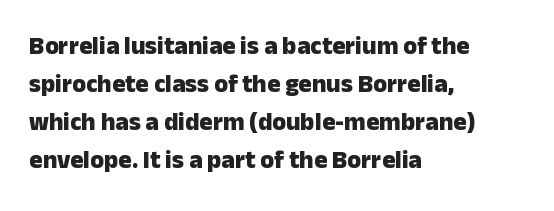
The image shows 25 px bold type, upright; set left-aligned, normal line spacing (1.52x), normal letter spacing, not underlined.
